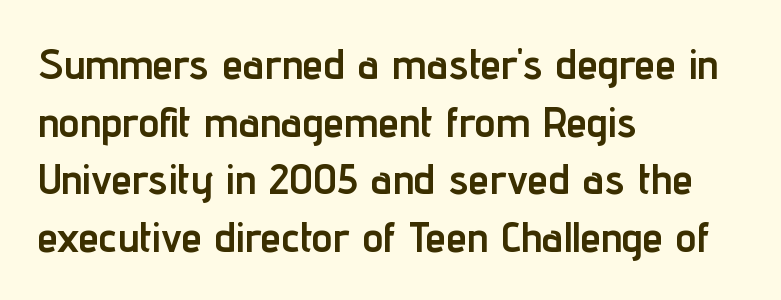
Typographic density is high because the face is bold. This sample has the flowing, uneven cadence of proportional lettering. Vertical spacing — default. Observe the ordinary spacing: letters are neighbours, not strangers.
